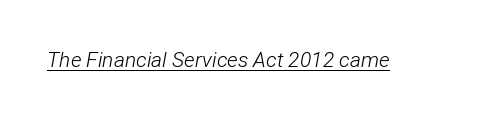
Is the type slanted? Yes — the strokes lean at a clear angle. The cut favours lightness, reaching ordinary text weight at its darkest. Check the space under the baseline: a stroke is drawn there. Tracking value appears to be zero — textbook default spacing.
